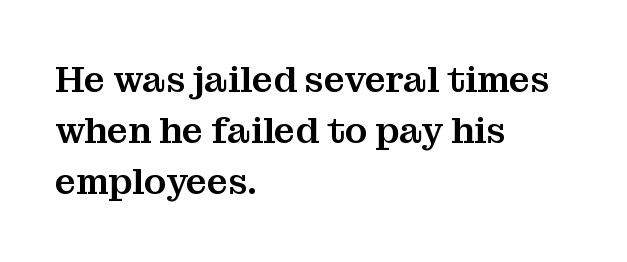
You can tell it's not italic because the verticals are truly vertical. You could not count columns in this text — the font is proportionally spaced. The rag falls on the right side of this text block. The passage shown has conventional tracking throughout.
